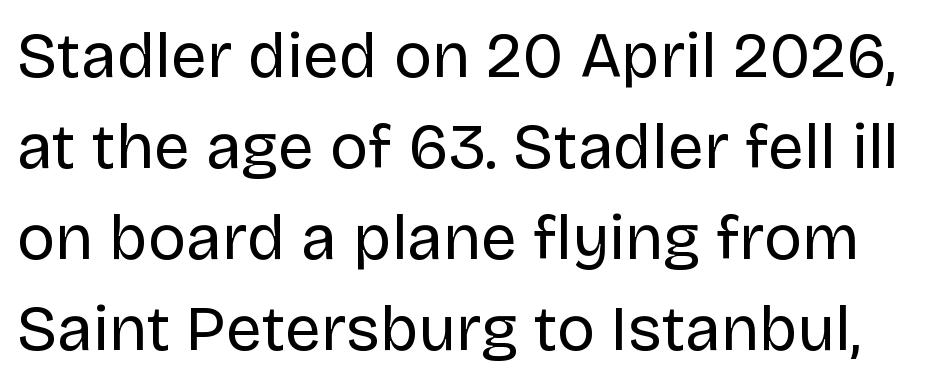
The lines sit at an ordinary, default distance from one another. A bare baseline throughout the passage. Observe the ordinary spacing: letters are neighbours, not strangers. Italic? Not at all — the glyphs are vertical.
